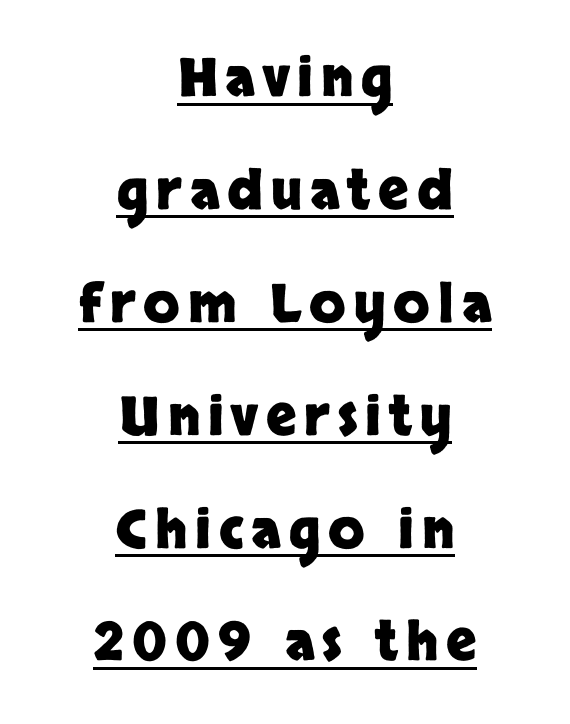
A baseline rule has been typeset under these characters. Does the type have serifs? No, each stem ends abruptly. Characters remain perfectly vertical along every line. This rendering uses center alignment, leaving both contours irregular but symmetric. The rendering uses a large line-height, opening up the rows. How heavy is the stroke? Heavy — this is a bold.
